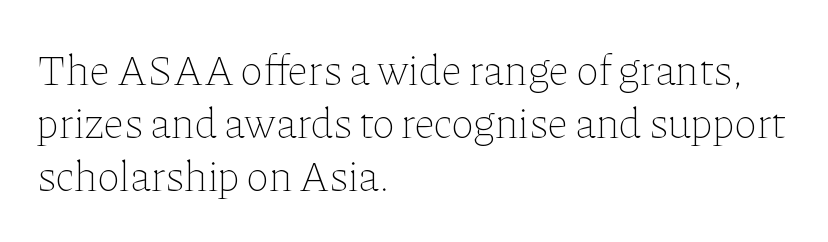
{"italic": "no", "bold": "no", "weight": "thin", "width": "normal", "stroke_contrast": "low", "x_height": "medium", "monospaced": "no", "underline": "no", "align": "left", "line_spacing_ratio": 1.23, "letter_spacing": "normal", "letter_spacing_em": 0.0, "glyph_px": 43}
